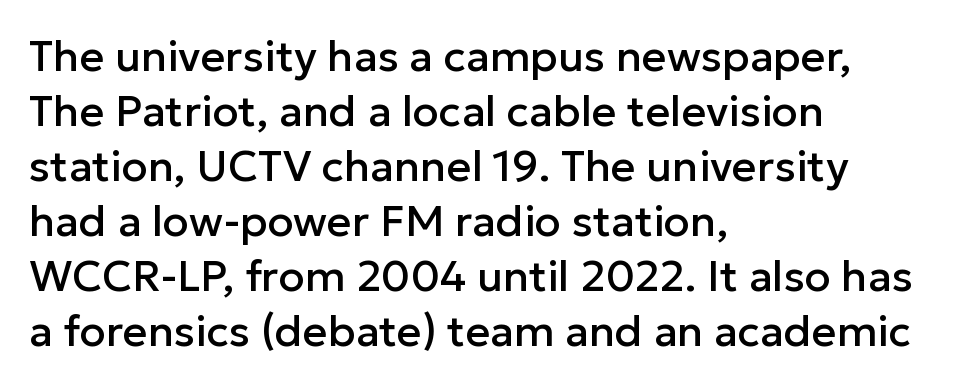
{"serif": "no", "italic": "no", "width": "normal", "stroke_contrast": "low", "x_height": "medium", "monospaced": "no", "underline": "no", "align": "left", "line_spacing": "normal", "line_spacing_ratio": 1.28, "letter_spacing": "normal", "letter_spacing_em": 0.0, "glyph_px": 43}
